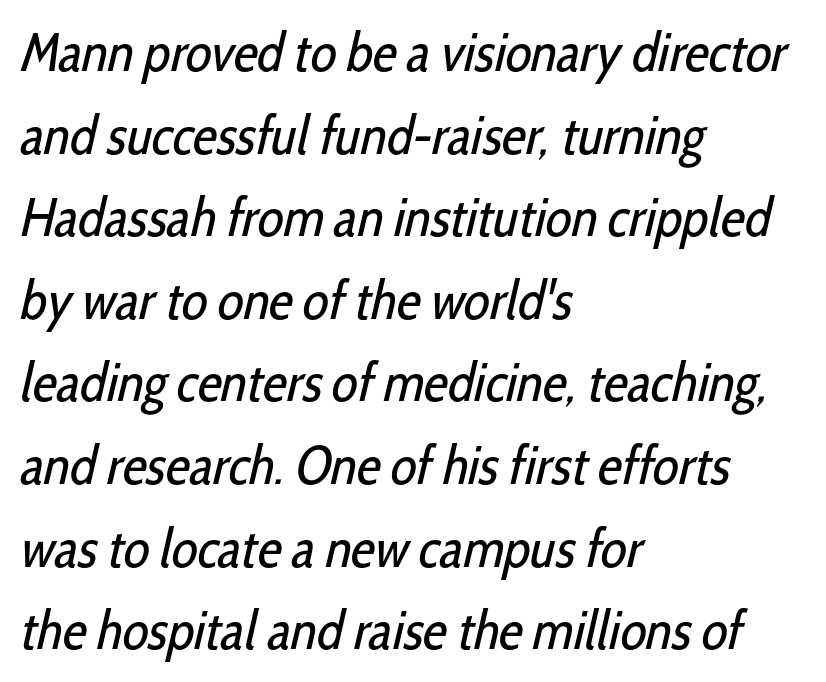
{"serif": "no", "bold": "no", "weight": "regular", "width": "condensed", "stroke_contrast": "low", "x_height": "medium", "monospaced": "no", "underline": "no", "align": "left", "line_spacing": "normal", "line_spacing_ratio": 1.53, "letter_spacing": "normal", "letter_spacing_em": 0.0, "glyph_px": 54}
